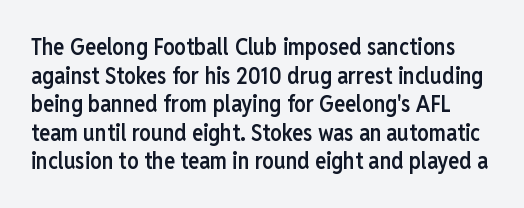
Q: Is the text bold? A: Semi-bold.
Q: Is the text italic (slanted)? A: No, it is upright.
Q: Is the text underlined? A: No.
Q: Is the spacing between letters normal or unusually wide? A: Normal.
